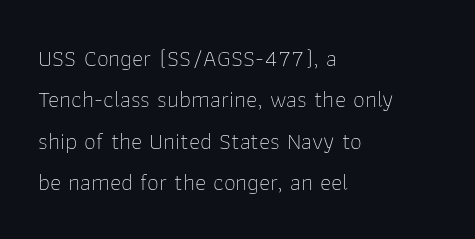
{"italic": "no", "bold": "no", "underline": "no", "align": "left", "line_spacing_ratio": 1.72, "letter_spacing": "normal", "letter_spacing_em": 0.0, "glyph_px": 24}
